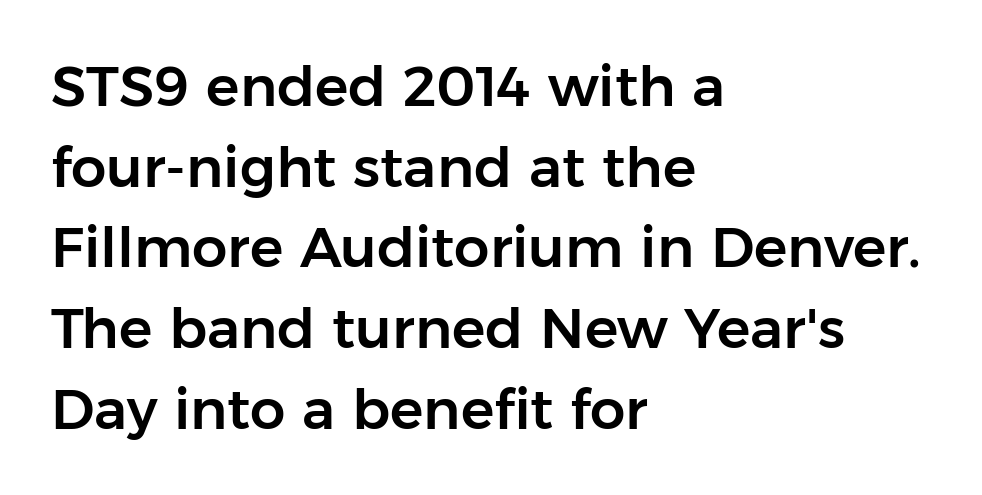
The image shows 56 px sans-serif type, upright; set left-aligned, normal line spacing (1.44x), normal letter spacing, not underlined; low stroke contrast and a medium x-height.
